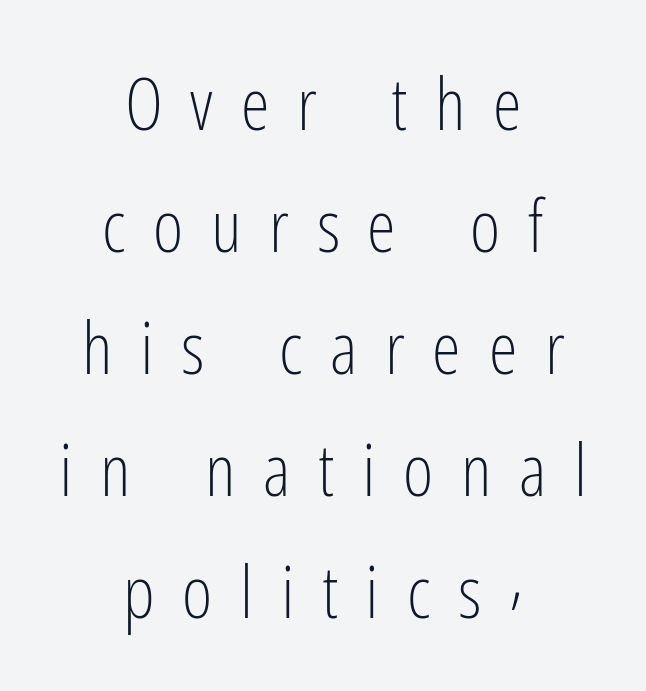
Leading matches the norm, producing a regular column. Is this a sans? Yes — the strokes have no serifs. The gap between lines stays unmarked. Is this a heavy cut? Hardly; it is regular or lighter. Ascenders rise straight up at ninety degrees.
